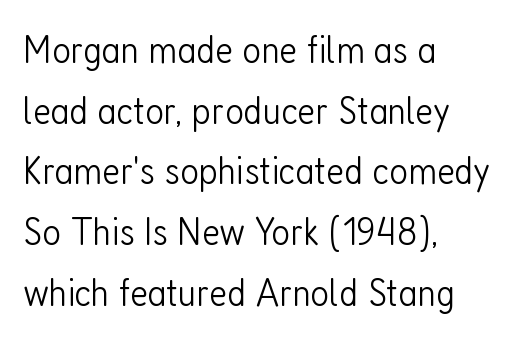
The weight tops out at a normal text grade. Rule under the text: the space is simply empty. If you measured baseline to baseline, you'd find a middling distance. The lettering holds an erect, upright posture throughout. Line beginnings align vertically; line endings do not.
